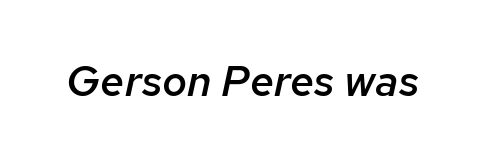
Think of a printed novel: that variable character pitch is what you see here. Nobody touched the tracking dial on this one. The lettering tilts uniformly, giving the passage an italic look. This rendering features lettering with no underline.
